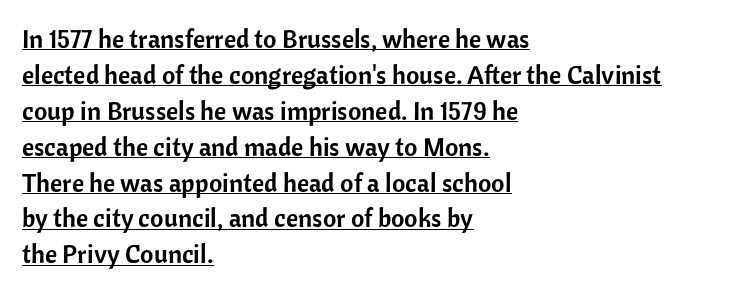
The image shows 26 px text type, upright; set left-aligned, normal line spacing (1.38x), normal letter spacing, underlined.
